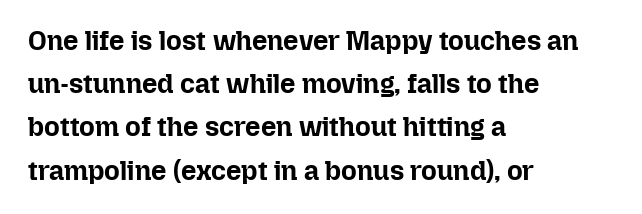
Q: Is the text bold? A: Yes.
Q: Is the text italic (slanted)? A: No, it is upright.
Q: Is the text underlined? A: No.
Q: How is the paragraph aligned? A: Left-aligned.
Q: Is the spacing between letters normal or unusually wide? A: Normal.
Q: Is the spacing between lines tight, normal or loose? A: Normal.
